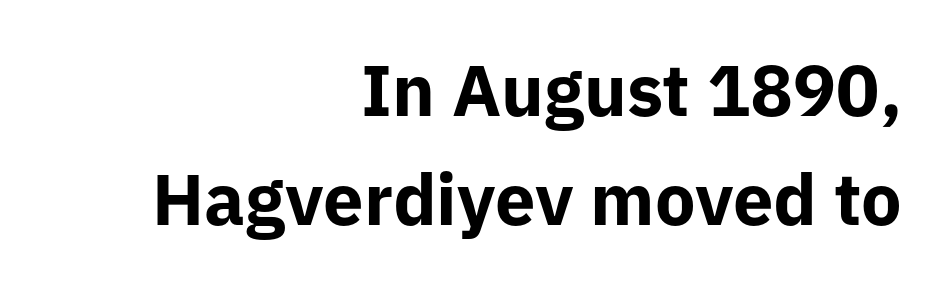
The image shows 72 px bold sans-serif type, upright; set right-aligned, normal line spacing (1.51x), normal letter spacing, not underlined; low stroke contrast and a medium x-height.
